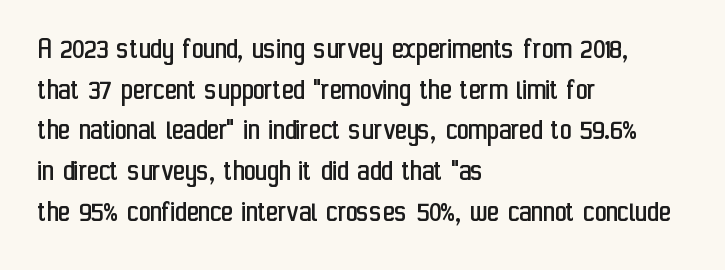
Q: Is the text bold? A: No.
Q: Is the text italic (slanted)? A: No, it is upright.
Q: Is the typeface a serif or a sans-serif typeface? A: Sans-serif.
Q: Is the text underlined? A: No.
Q: How is the paragraph aligned? A: Left-aligned.
Q: Is the spacing between letters normal or unusually wide? A: Normal.
Q: Is the spacing between lines tight, normal or loose? A: Normal.
Q: Width (condensed, normal, or wide)? A: Condensed.
Q: Stroke contrast? A: Low.
Q: x-height? A: Medium.
Q: Monospaced? A: No.
